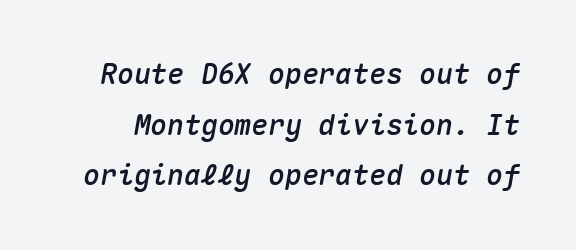
{"italic": "yes", "lean": "right", "slant_degrees": 10, "width": "normal", "stroke_contrast": "medium", "x_height": "medium", "monospaced": "yes", "underline": "no", "line_spacing_ratio": 1.81, "letter_spacing": "normal", "letter_spacing_em": 0.0, "glyph_px": 28}
